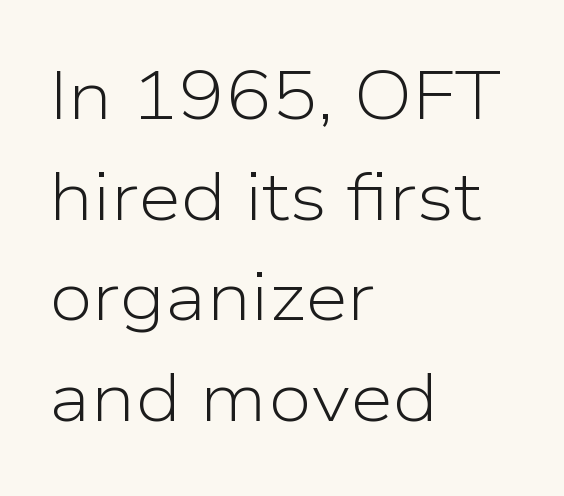
Q: Is the text bold? A: No.
Q: Is the text italic (slanted)? A: No, it is upright.
Q: Is the typeface a serif or a sans-serif typeface? A: Sans-serif.
Q: Is the text underlined? A: No.
Q: How is the paragraph aligned? A: Left-aligned.
Q: Is the spacing between letters normal or unusually wide? A: Normal.
Q: Is the spacing between lines tight, normal or loose? A: Normal.
Q: Width (condensed, normal, or wide)? A: Normal.
Q: Stroke contrast? A: Low.
Q: x-height? A: Medium.
Q: Monospaced? A: No.
